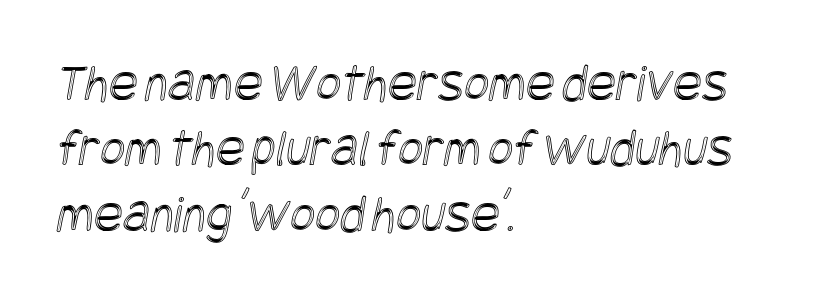
Q: Is the text underlined? A: No.
Q: How is the paragraph aligned? A: Left-aligned.
Q: Is the spacing between letters normal or unusually wide? A: Normal.
Q: Width (condensed, normal, or wide)? A: Condensed.
Q: x-height? A: Large.
